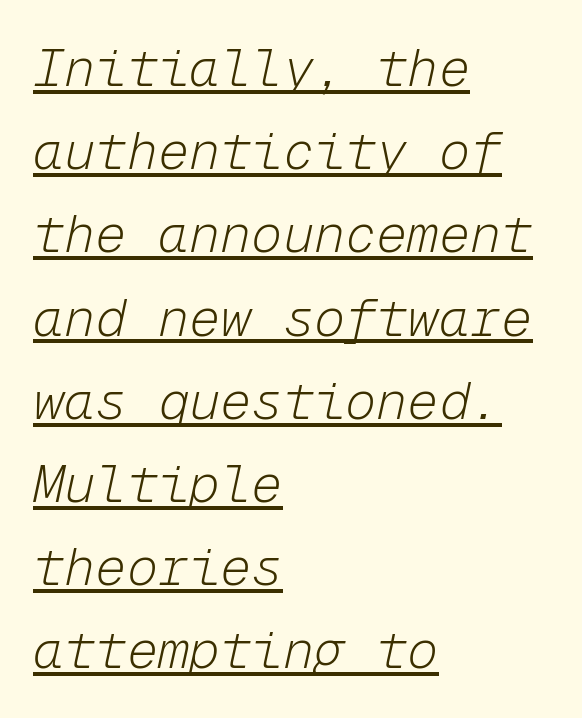
Q: Is the text bold? A: No.
Q: Is the text italic (slanted)? A: Yes, it leans right by about 12 degrees.
Q: Is the text underlined? A: Yes.
Q: How is the paragraph aligned? A: Left-aligned.
Q: Is the spacing between letters normal or unusually wide? A: Normal.
Q: Is the spacing between lines tight, normal or loose? A: Normal.
Q: Width (condensed, normal, or wide)? A: Normal.
Q: Stroke contrast? A: Low.
Q: x-height? A: Medium.
Q: Monospaced? A: Yes.
